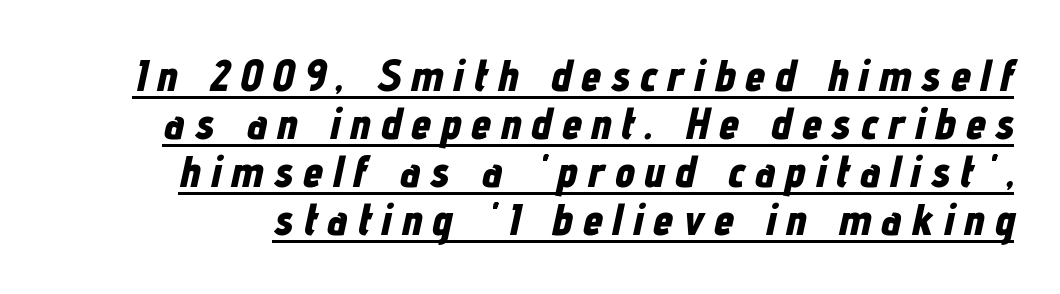
The image shows 45 px bold, condensed type, italic (leaning right); set tight line spacing (1.07x), unusually wide letter spacing (+0.22 em), underlined; low stroke contrast and a medium x-height.
